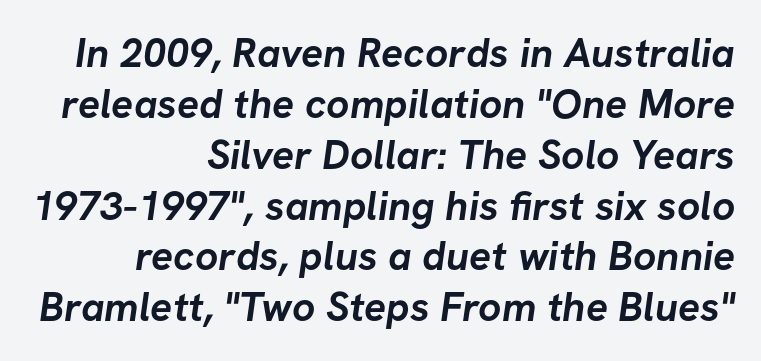
The image shows 41 px semibold sans-serif type; set right-aligned, line spacing 1.24x, normal letter spacing, not underlined; low stroke contrast and a medium x-height.
